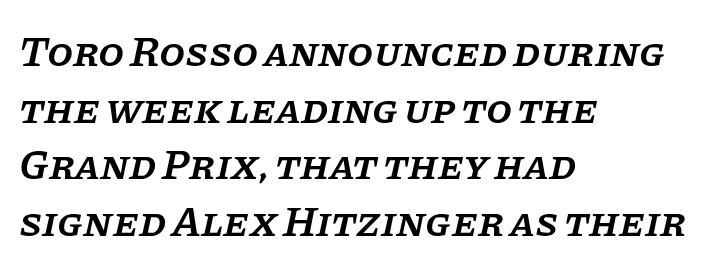
{"serif": "yes", "italic": "yes", "lean": "right", "slant_degrees": 11, "bold": "semi", "weight": "semibold", "width": "normal", "stroke_contrast": "low", "x_height": "large", "monospaced": "no", "underline": "no", "align": "left", "line_spacing": "normal", "line_spacing_ratio": 1.35, "letter_spacing": "normal", "letter_spacing_em": 0.0, "glyph_px": 42}
